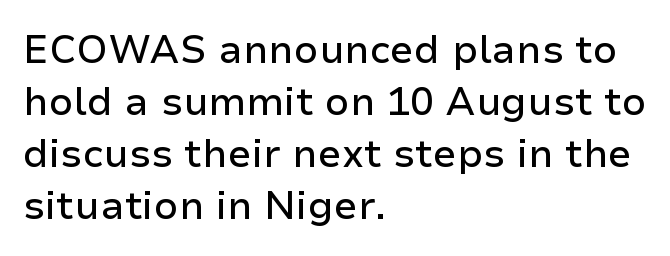
Q: Is the text italic (slanted)? A: No, it is upright.
Q: Is the typeface a serif or a sans-serif typeface? A: Sans-serif.
Q: Is the text underlined? A: No.
Q: How is the paragraph aligned? A: Left-aligned.
Q: Is the spacing between letters normal or unusually wide? A: Normal.
Q: Is the spacing between lines tight, normal or loose? A: Normal.
Q: Width (condensed, normal, or wide)? A: Normal.
Q: Stroke contrast? A: Low.
Q: x-height? A: Medium.
Q: Monospaced? A: No.
